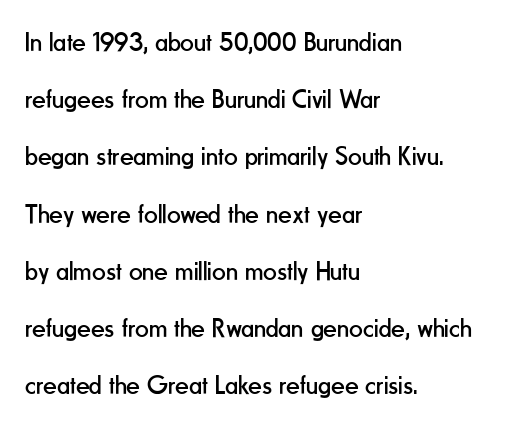
Characters follow at the spacing the type designer built in. One-word summary of the alignment: left. Leading: increased. Vertical stems look standard width or narrower in stroke. Italic: no, the glyphs are upright roman. Just letters on the line, the space beneath them empty.
